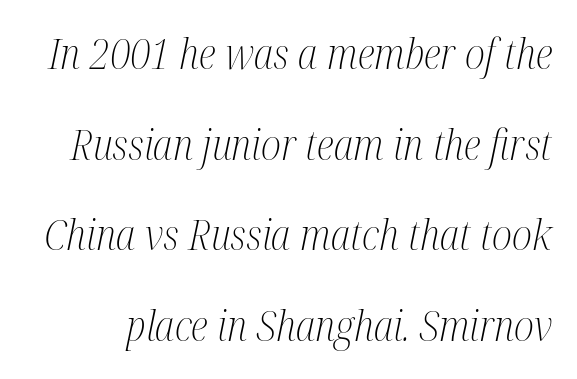
{"serif": "yes", "italic": "yes", "lean": "right", "slant_degrees": 12, "bold": "no", "weight": "light", "width": "condensed", "stroke_contrast": "medium", "x_height": "medium", "monospaced": "no", "underline": "no", "line_spacing": "loose", "line_spacing_ratio": 2.21, "letter_spacing": "normal", "letter_spacing_em": 0.0, "glyph_px": 41}
